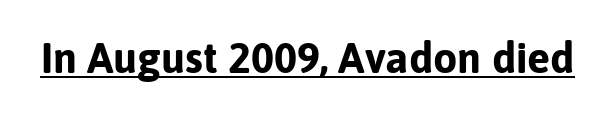
{"serif": "no", "italic": "no", "bold": "yes", "weight": "bold", "width": "normal", "stroke_contrast": "low", "x_height": "medium", "monospaced": "no", "underline": "yes", "letter_spacing": "normal", "letter_spacing_em": 0.0, "glyph_px": 43}
